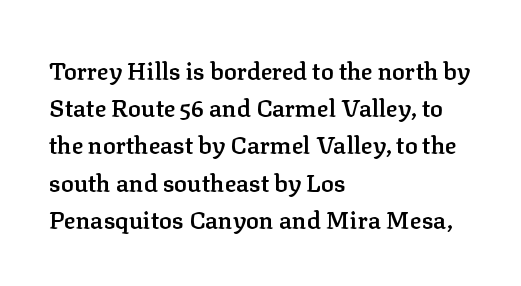
{"italic": "no", "bold": "semi", "underline": "no", "align": "left", "line_spacing": "normal", "line_spacing_ratio": 1.55, "letter_spacing": "normal", "letter_spacing_em": 0.0, "glyph_px": 24}
